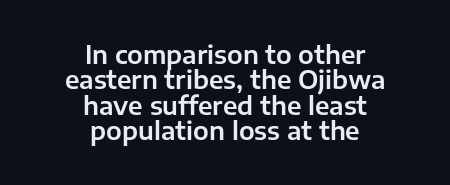
{"italic": "no", "underline": "no", "align": "center", "line_spacing": "tight", "line_spacing_ratio": 1.02, "letter_spacing": "normal", "letter_spacing_em": 0.0, "glyph_px": 25}
